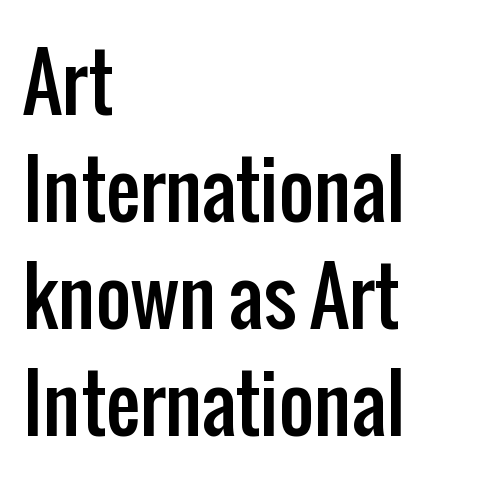
{"serif": "no", "italic": "no", "width": "condensed", "stroke_contrast": "low", "x_height": "medium", "monospaced": "no", "underline": "no", "align": "left", "line_spacing": "normal", "line_spacing_ratio": 1.39, "letter_spacing": "normal", "letter_spacing_em": 0.0, "glyph_px": 77}
